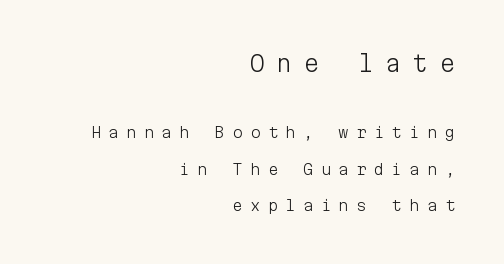
Q: Is the text bold? A: No.
Q: Is the text italic (slanted)? A: No, it is upright.
Q: Is the text underlined? A: No.
Q: How is the paragraph aligned? A: Right-aligned.
Q: Is the spacing between letters normal or unusually wide? A: Unusually wide.
Q: Is the spacing between lines tight, normal or loose? A: Loose.
Q: Which block of text is set in a larger size, the first (top) or the second (bottom)? A: The first (top) one.
